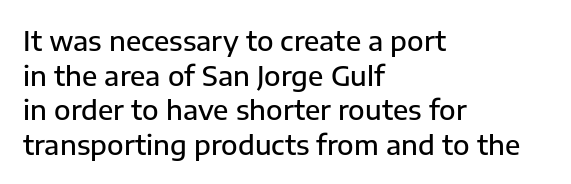
{"italic": "no", "bold": "semi", "underline": "no", "align": "left", "line_spacing": "normal", "line_spacing_ratio": 1.28, "letter_spacing": "normal", "letter_spacing_em": 0.0, "glyph_px": 27}
